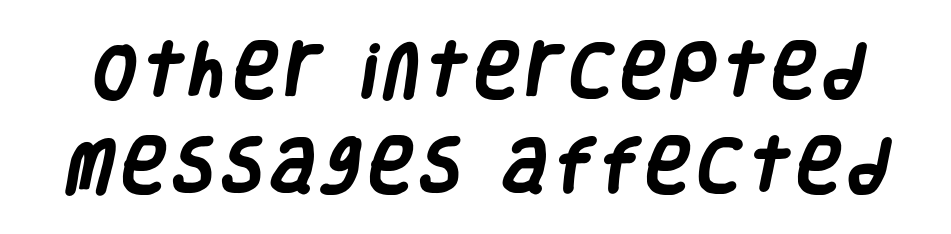
Font category for this specimen: sans-serif. The font is running at its bold setting. Think of a printed novel: that variable character pitch is what you see here. Plain, unruled lines of type.
